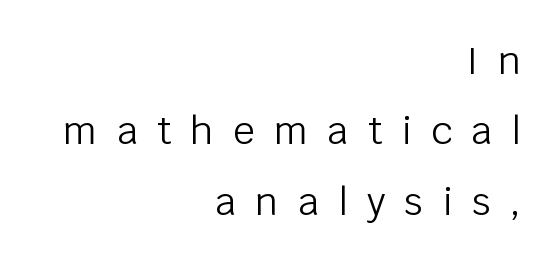
Q: Is the text bold? A: No.
Q: Is the text italic (slanted)? A: No, it is upright.
Q: Is the typeface a serif or a sans-serif typeface? A: Sans-serif.
Q: Is the text underlined? A: No.
Q: How is the paragraph aligned? A: Right-aligned.
Q: Is the spacing between letters normal or unusually wide? A: Unusually wide.
Q: Width (condensed, normal, or wide)? A: Normal.
Q: Stroke contrast? A: Low.
Q: x-height? A: Large.
Q: Monospaced? A: No.
